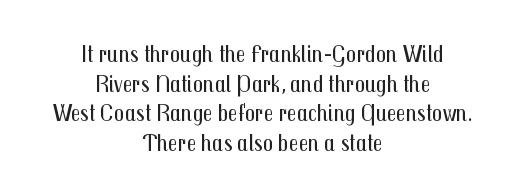
{"italic": "no", "bold": "no", "underline": "no", "align": "center", "line_spacing_ratio": 1.19, "letter_spacing": "normal", "letter_spacing_em": 0.0, "glyph_px": 25}
